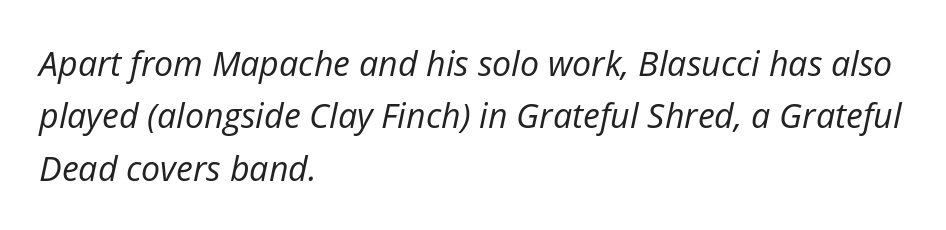
Students, observe: this is what conventionally led text looks like. The typesetting does not lean heavy: it is not bold. Inter-character spacing is left at the font's built-in metrics. When letters slant like this, we call the style italic. The paragraph has a hard left edge and a soft right edge.
